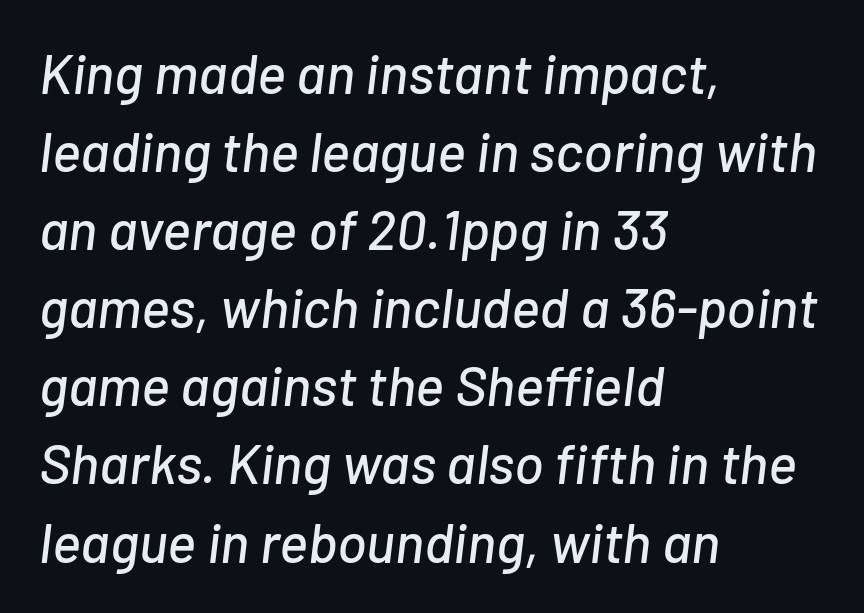
Q: Is the text italic (slanted)? A: Yes, it leans right by about 7 degrees.
Q: Is the text underlined? A: No.
Q: How is the paragraph aligned? A: Left-aligned.
Q: Is the spacing between letters normal or unusually wide? A: Normal.
Q: Is the spacing between lines tight, normal or loose? A: Normal.
Q: Width (condensed, normal, or wide)? A: Normal.
Q: Stroke contrast? A: Low.
Q: x-height? A: Medium.
Q: Monospaced? A: No.
